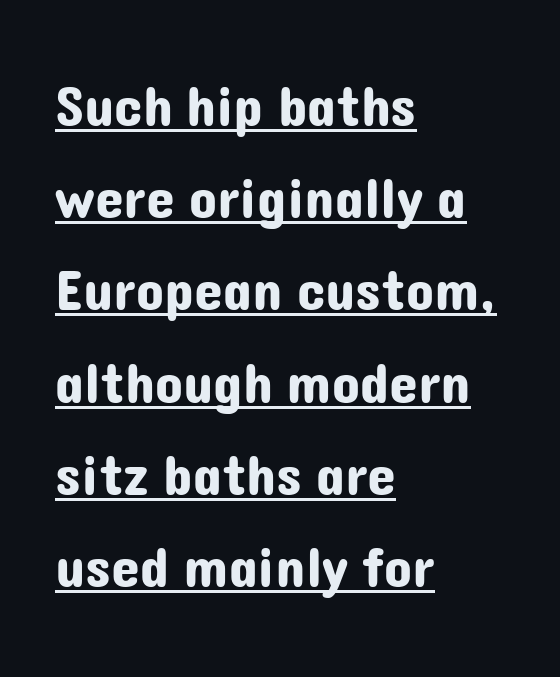
Compared with undecorated copy, this sample adds a rule below the words. If you drew a line through each stem, it would be perfectly vertical. The vertical gap from one line to the next is medium. You could not count columns in this text — the font is proportionally spaced. Grotesque or geometric, the face here clearly has no serifs.
